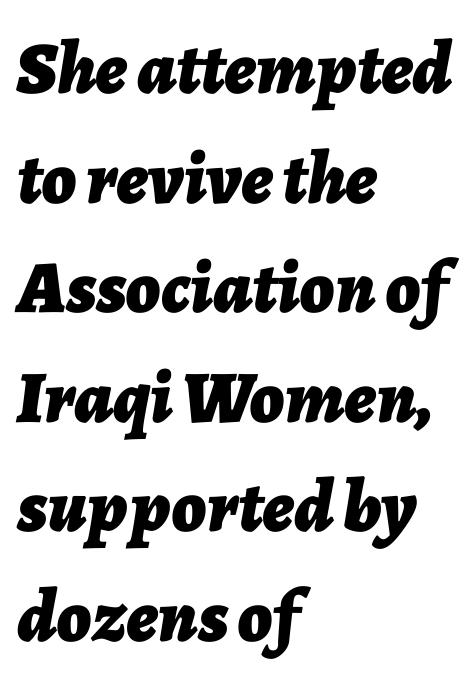
Q: Is the text bold? A: Yes.
Q: Is the text italic (slanted)? A: Yes, it leans right by about 7 degrees.
Q: Is the text underlined? A: No.
Q: How is the paragraph aligned? A: Left-aligned.
Q: Is the spacing between letters normal or unusually wide? A: Normal.
Q: Is the spacing between lines tight, normal or loose? A: Normal.
Q: Width (condensed, normal, or wide)? A: Normal.
Q: Stroke contrast? A: Low.
Q: x-height? A: Medium.
Q: Monospaced? A: No.
